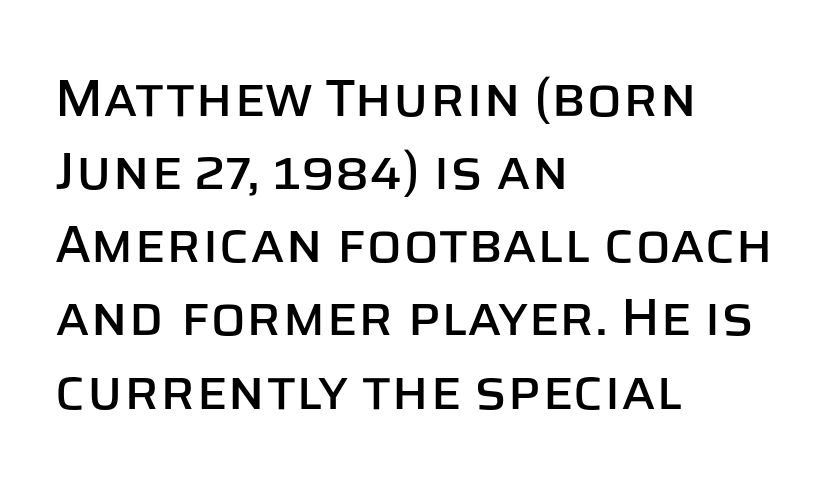
Q: Is the text italic (slanted)? A: No, it is upright.
Q: Is the typeface a serif or a sans-serif typeface? A: Sans-serif.
Q: Is the text underlined? A: No.
Q: How is the paragraph aligned? A: Left-aligned.
Q: Is the spacing between letters normal or unusually wide? A: Normal.
Q: Is the spacing between lines tight, normal or loose? A: Normal.
Q: Width (condensed, normal, or wide)? A: Normal.
Q: Stroke contrast? A: Low.
Q: x-height? A: Large.
Q: Monospaced? A: No.
